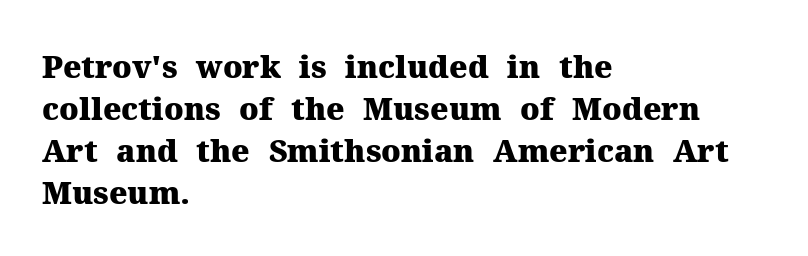
You'd pick this weight for a headline — it's a proper bold. The rendering uses natural spacing where letterforms have individual widths. Check under the words: just untouched page. Yep, those are serifs on the letters. Students, observe: this is what conventionally led text looks like. In terms of letterspacing, this is plain default setting.
